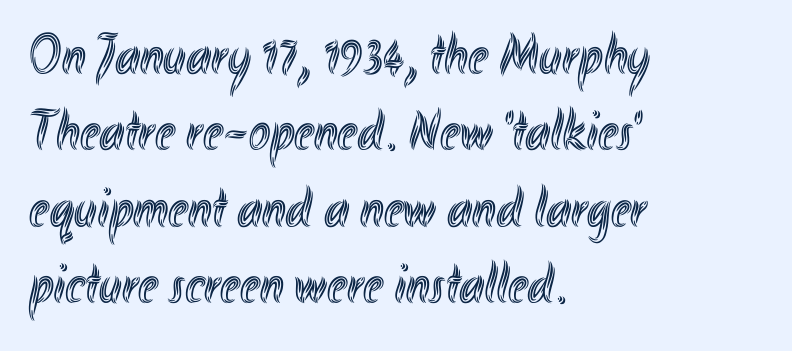
Q: Is the text italic (slanted)? A: Yes.
Q: Is the text underlined? A: No.
Q: How is the paragraph aligned? A: Left-aligned.
Q: Is the spacing between letters normal or unusually wide? A: Normal.
Q: Is the spacing between lines tight, normal or loose? A: Normal.
Q: Width (condensed, normal, or wide)? A: Condensed.
Q: x-height? A: Small.
Q: Monospaced? A: No.
